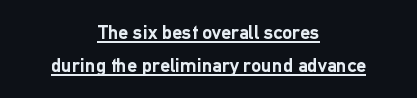
Q: Is the text bold? A: Yes.
Q: Is the text italic (slanted)? A: No, it is upright.
Q: Is the text underlined? A: Yes.
Q: How is the paragraph aligned? A: Centered.
Q: Is the spacing between letters normal or unusually wide? A: Normal.
Q: Is the spacing between lines tight, normal or loose? A: Normal.
